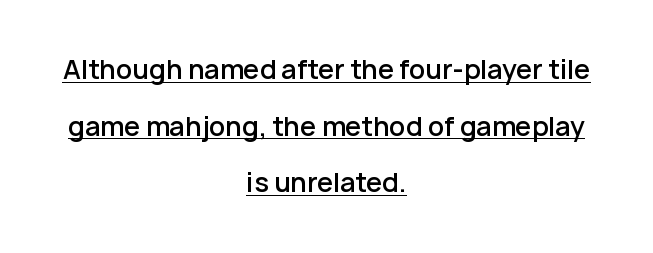
{"italic": "no", "bold": "semi", "underline": "yes", "align": "center", "line_spacing": "loose", "line_spacing_ratio": 2.18, "letter_spacing": "normal", "letter_spacing_em": 0.0, "glyph_px": 26}
